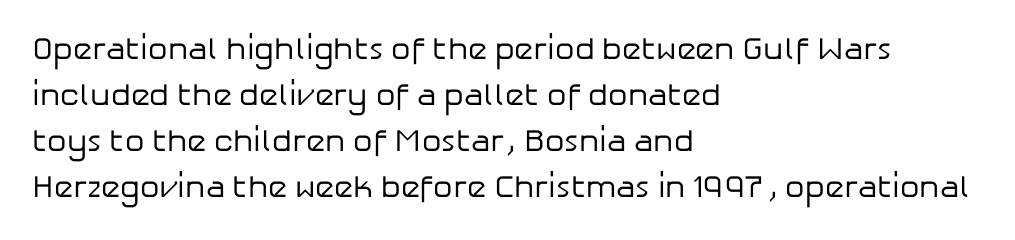
The image shows 31 px regular-weight sans-serif type, upright; set left-aligned, normal line spacing (1.48x), normal letter spacing, not underlined; low stroke contrast and a medium x-height.
